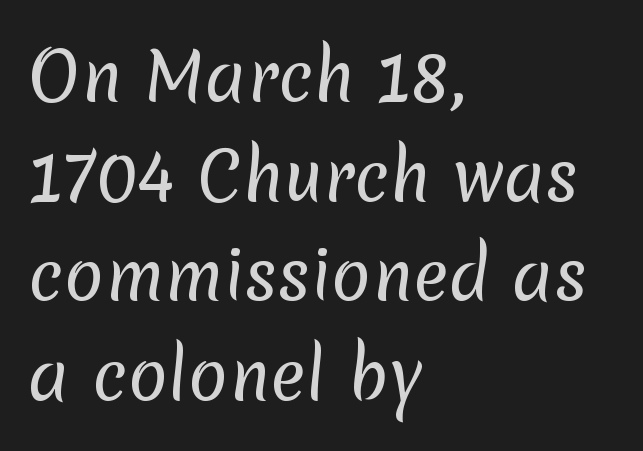
Q: Is the text bold? A: No.
Q: Is the typeface a serif or a sans-serif typeface? A: Sans-serif.
Q: Is the text underlined? A: No.
Q: How is the paragraph aligned? A: Left-aligned.
Q: Is the spacing between letters normal or unusually wide? A: Normal.
Q: Is the spacing between lines tight, normal or loose? A: Normal.
Q: Width (condensed, normal, or wide)? A: Normal.
Q: Stroke contrast? A: Low.
Q: x-height? A: Medium.
Q: Monospaced? A: No.
